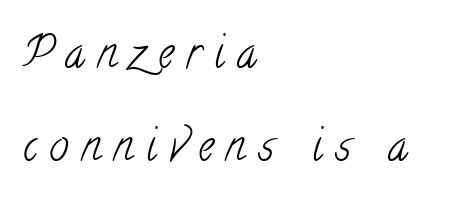
Q: Is the text bold? A: No.
Q: Is the typeface a serif or a sans-serif typeface? A: Serif.
Q: Is the text underlined? A: No.
Q: How is the paragraph aligned? A: Left-aligned.
Q: Is the spacing between letters normal or unusually wide? A: Unusually wide.
Q: Is the spacing between lines tight, normal or loose? A: Loose.
Q: Width (condensed, normal, or wide)? A: Condensed.
Q: Stroke contrast? A: Low.
Q: x-height? A: Small.
Q: Monospaced? A: No.
